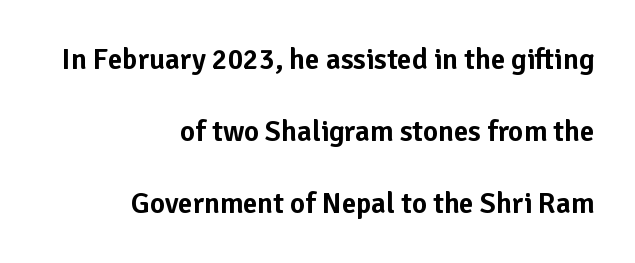
{"serif": "no", "italic": "no", "width": "normal", "stroke_contrast": "low", "x_height": "medium", "monospaced": "no", "underline": "no", "align": "right", "line_spacing": "loose", "line_spacing_ratio": 2.48, "letter_spacing": "normal", "letter_spacing_em": 0.0, "glyph_px": 29}
